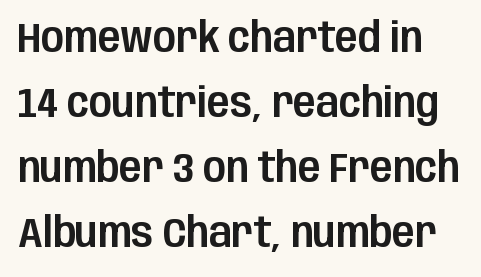
The image shows 42 px condensed sans-serif type, upright; set normal line spacing (1.55x), normal letter spacing, not underlined; low stroke contrast and a large x-height.
